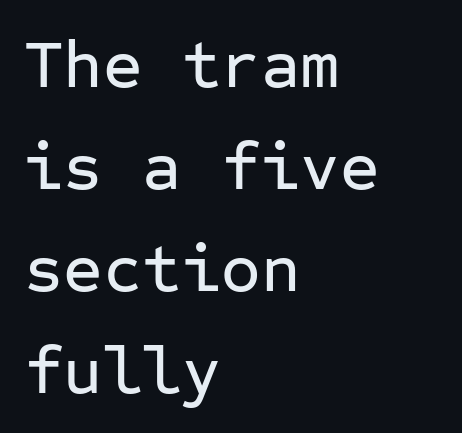
Q: Is the text italic (slanted)? A: No, it is upright.
Q: Is the typeface a serif or a sans-serif typeface? A: Sans-serif.
Q: Is the text underlined? A: No.
Q: How is the paragraph aligned? A: Left-aligned.
Q: Is the spacing between letters normal or unusually wide? A: Normal.
Q: Is the spacing between lines tight, normal or loose? A: Normal.
Q: Width (condensed, normal, or wide)? A: Normal.
Q: Stroke contrast? A: Low.
Q: x-height? A: Medium.
Q: Monospaced? A: Yes.
